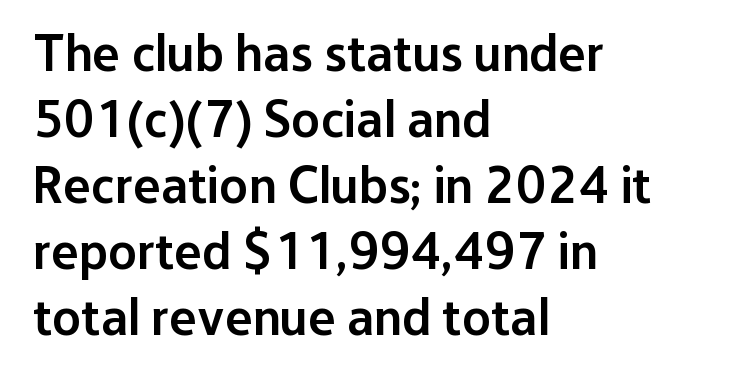
The image shows 52 px semibold sans-serif type, upright; set left-aligned, normal line spacing (1.27x), normal letter spacing, not underlined; low stroke contrast and a medium x-height.
